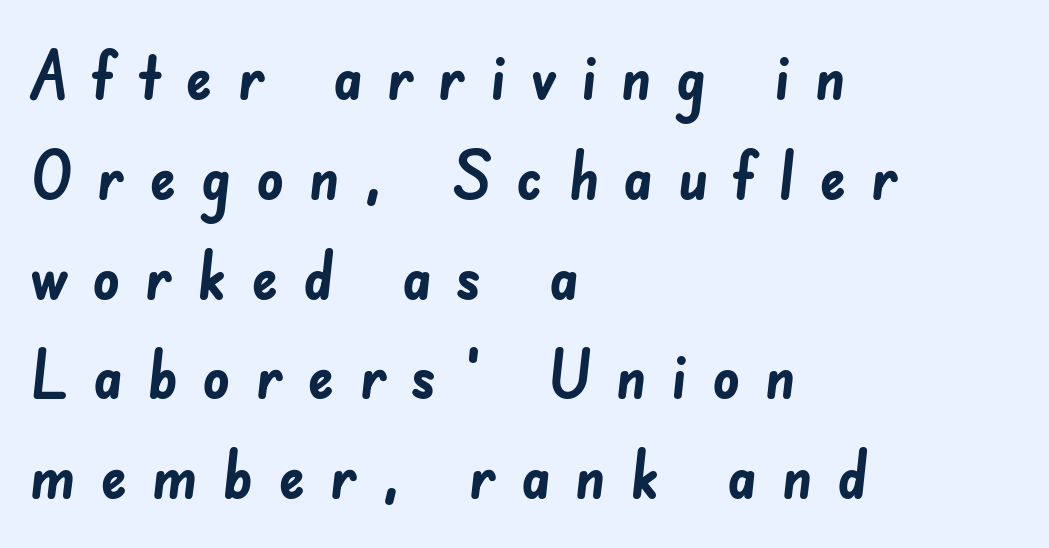
{"serif": "no", "bold": "yes", "weight": "semibold", "width": "normal", "stroke_contrast": "low", "x_height": "small", "monospaced": "no", "underline": "no", "align": "left", "line_spacing": "normal", "line_spacing_ratio": 1.49, "letter_spacing": "wide", "letter_spacing_em": 0.36, "glyph_px": 67}
